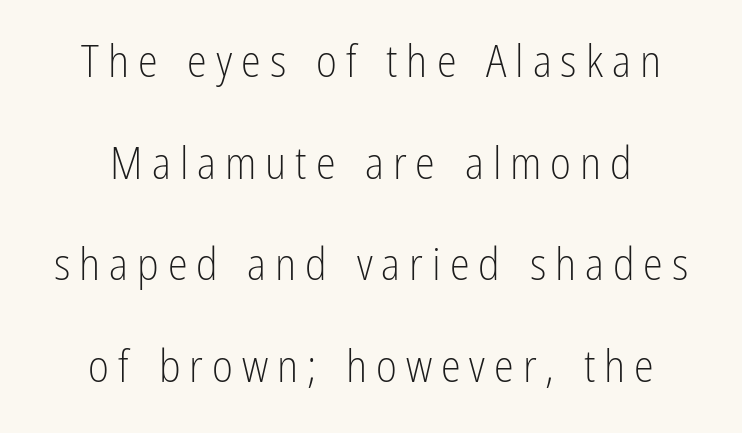
Q: Is the text bold? A: No.
Q: Is the text italic (slanted)? A: No, it is upright.
Q: Is the typeface a serif or a sans-serif typeface? A: Sans-serif.
Q: Is the text underlined? A: No.
Q: How is the paragraph aligned? A: Centered.
Q: Is the spacing between letters normal or unusually wide? A: Unusually wide.
Q: Is the spacing between lines tight, normal or loose? A: Loose.
Q: Width (condensed, normal, or wide)? A: Condensed.
Q: Stroke contrast? A: Low.
Q: x-height? A: Medium.
Q: Monospaced? A: No.
